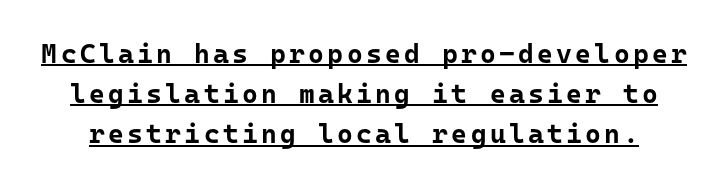
The image shows 27 px bold type, upright; set normal line spacing (1.49x), underlined.
